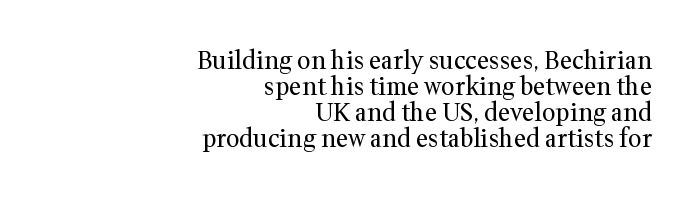
Q: Is the text bold? A: No.
Q: Is the text italic (slanted)? A: No, it is upright.
Q: Is the text underlined? A: No.
Q: How is the paragraph aligned? A: Right-aligned.
Q: Is the spacing between letters normal or unusually wide? A: Normal.
Q: Is the spacing between lines tight, normal or loose? A: Tight.
